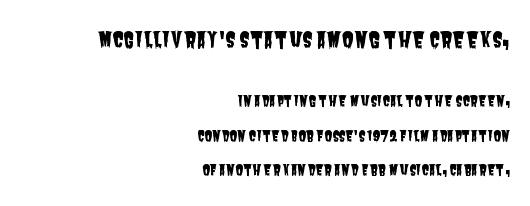
Look at the tracking — it's just the regular setting, nothing added. Successive baselines arrive slowly, with a big drop between each. The rag falls on the left side of this text block. Rule under the text: the space is simply empty. Which chunk is bigger? The first one — the top block dwarfs the bottom.
